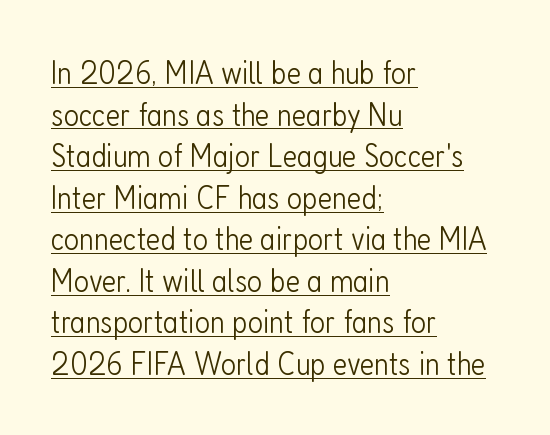
Q: Is the text bold? A: No.
Q: Is the text italic (slanted)? A: No, it is upright.
Q: Is the typeface a serif or a sans-serif typeface? A: Sans-serif.
Q: Is the text underlined? A: Yes.
Q: How is the paragraph aligned? A: Left-aligned.
Q: Is the spacing between letters normal or unusually wide? A: Normal.
Q: Is the spacing between lines tight, normal or loose? A: Normal.
Q: Width (condensed, normal, or wide)? A: Condensed.
Q: Stroke contrast? A: Low.
Q: x-height? A: Medium.
Q: Monospaced? A: No.
